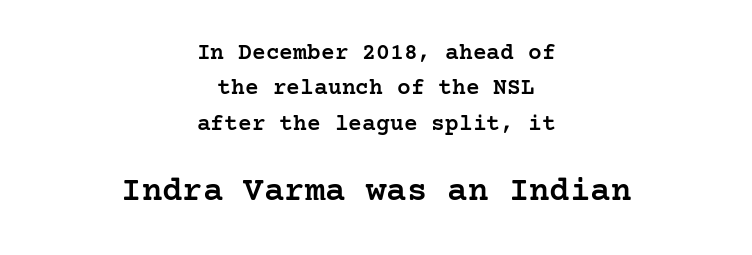
Q: Is the text bold? A: Semi-bold.
Q: Is the text italic (slanted)? A: No, it is upright.
Q: Is the typeface a serif or a sans-serif typeface? A: Serif.
Q: Is the text underlined? A: No.
Q: How is the paragraph aligned? A: Centered.
Q: Is the spacing between letters normal or unusually wide? A: Normal.
Q: Is the spacing between lines tight, normal or loose? A: Normal.
Q: Which block of text is set in a larger size, the first (top) or the second (bottom)? A: The second (bottom) one.
Q: Width (condensed, normal, or wide)? A: Normal.
Q: Stroke contrast? A: Low.
Q: x-height? A: Medium.
